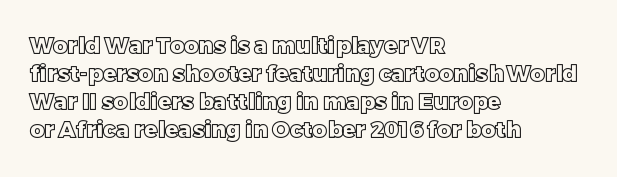
{"italic": "no", "underline": "no", "align": "left", "line_spacing": "normal", "line_spacing_ratio": 1.28, "letter_spacing": "normal", "letter_spacing_em": 0.0, "glyph_px": 22}
